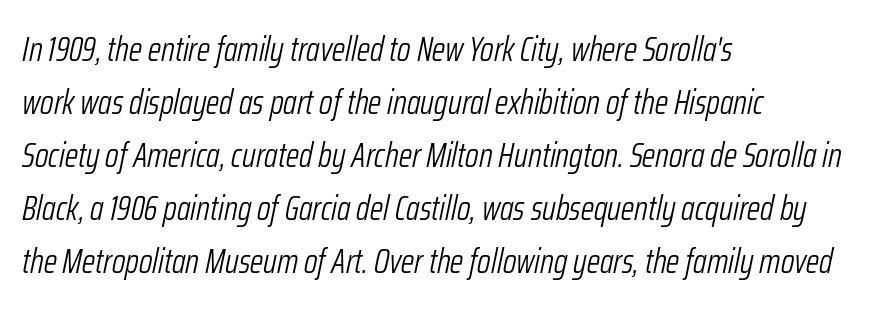
The axis of the letterforms is tilted away from vertical. Weight class: somewhere from thin through regular. The lines sit at an ordinary, default distance from one another. Line beginnings align vertically; line endings do not. Default kerning and tracking; the words read as compact shapes.
